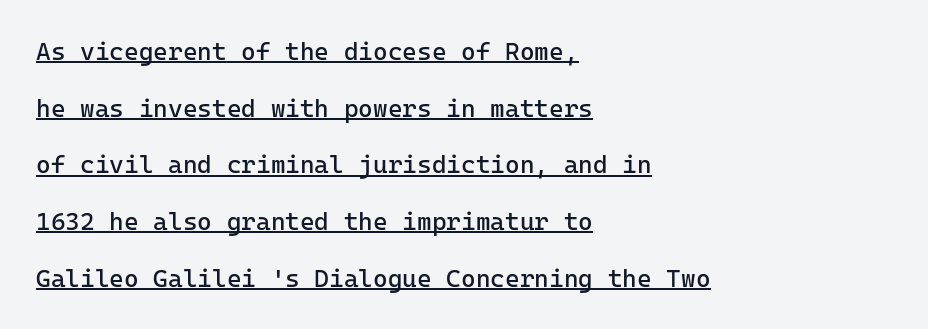
{"italic": "no", "bold": "no", "underline": "yes", "align": "left", "line_spacing": "loose", "line_spacing_ratio": 2.27, "letter_spacing": "normal", "letter_spacing_em": 0.0, "glyph_px": 25}
